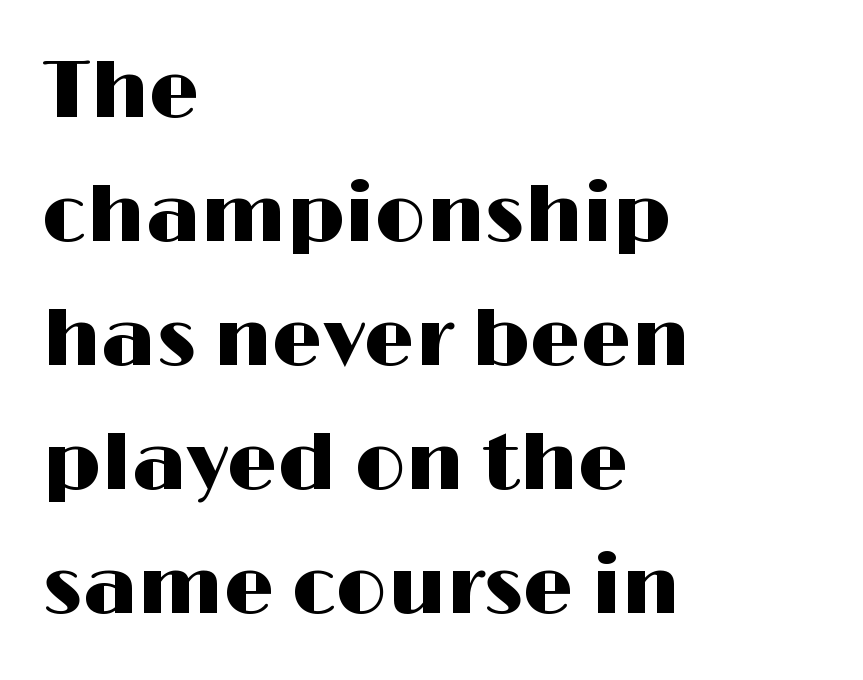
The image shows 80 px wide sans-serif type, upright; set left-aligned, normal line spacing (1.55x), normal letter spacing, not underlined; high stroke contrast and a medium x-height.
